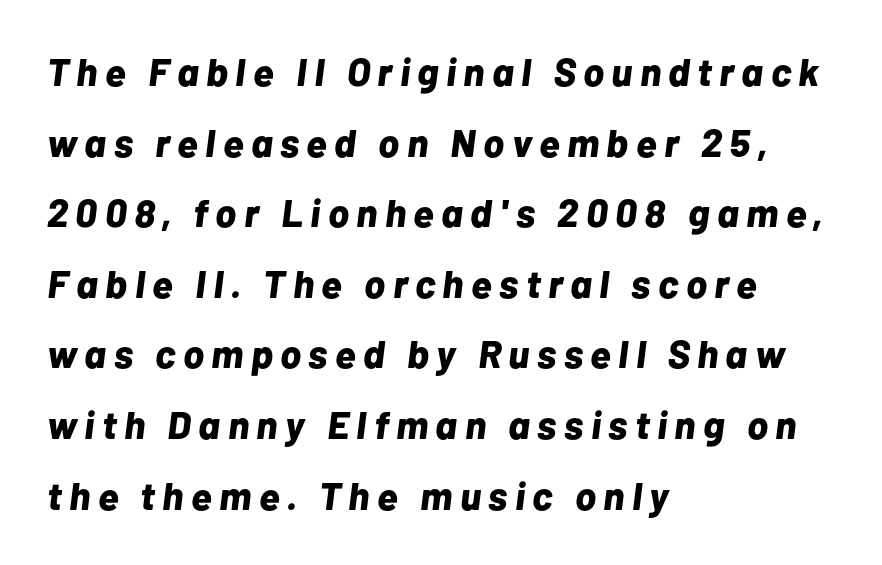
{"italic": "yes", "lean": "right", "slant_degrees": 7, "bold": "yes", "weight": "bold", "width": "normal", "stroke_contrast": "low", "x_height": "medium", "monospaced": "no", "underline": "no", "align": "left", "line_spacing_ratio": 1.81, "glyph_px": 39}
